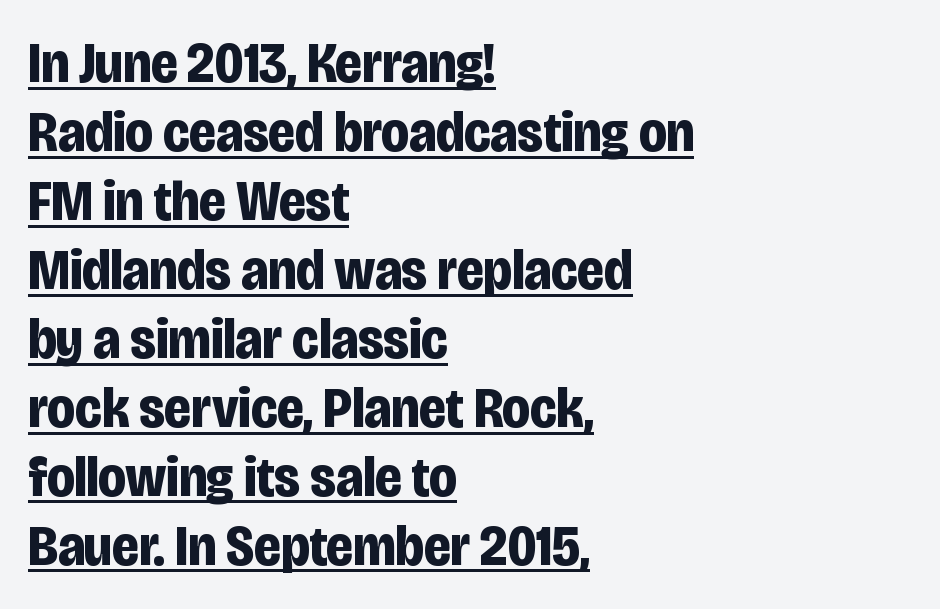
Heft: maximum for text — a bold. What kind of face is this? One without serifs — a sans. The passage shown is typed in a proportional face where columns would drift. The letters stand upright; this is a roman face. The letterforms sit shoulder to shoulder at normal distance.
